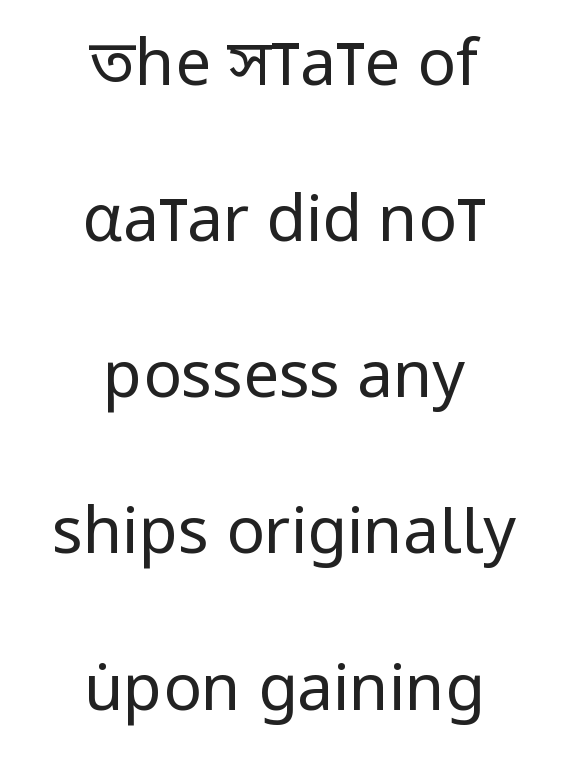
Q: Is the text bold? A: No.
Q: Is the text italic (slanted)? A: No, it is upright.
Q: Is the typeface a serif or a sans-serif typeface? A: Sans-serif.
Q: Is the text underlined? A: No.
Q: How is the paragraph aligned? A: Centered.
Q: Is the spacing between letters normal or unusually wide? A: Normal.
Q: Is the spacing between lines tight, normal or loose? A: Loose.
Q: Width (condensed, normal, or wide)? A: Condensed.
Q: Stroke contrast? A: Low.
Q: x-height? A: Large.
Q: Monospaced? A: No.
